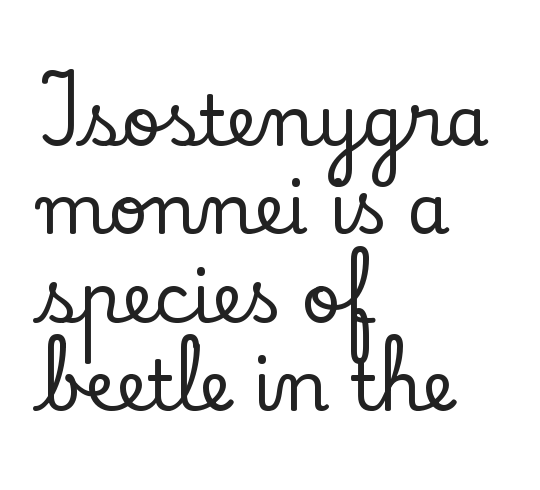
Q: Is the text italic (slanted)? A: No, it is upright.
Q: Is the typeface a serif or a sans-serif typeface? A: Serif.
Q: Is the text underlined? A: No.
Q: How is the paragraph aligned? A: Left-aligned.
Q: Is the spacing between letters normal or unusually wide? A: Normal.
Q: Is the spacing between lines tight, normal or loose? A: Normal.
Q: Width (condensed, normal, or wide)? A: Normal.
Q: Stroke contrast? A: Low.
Q: x-height? A: Small.
Q: Monospaced? A: No.
